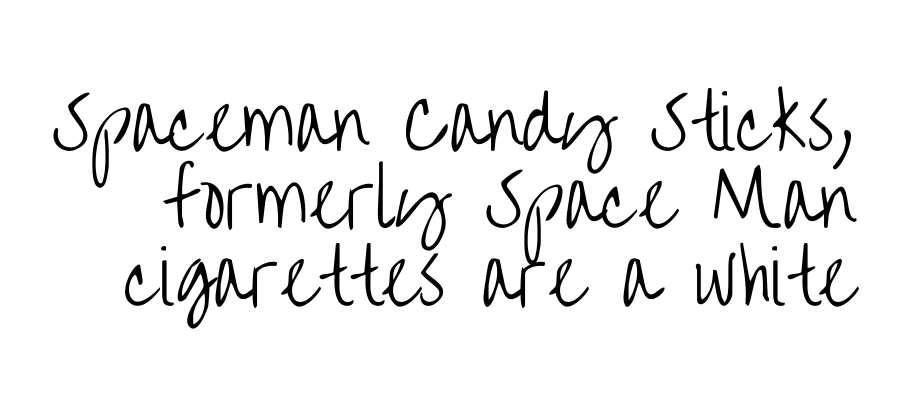
The image shows 73 px light, condensed sans-serif type, upright; set tight line spacing (1.06x), normal letter spacing, not underlined; low stroke contrast and a large x-height.
